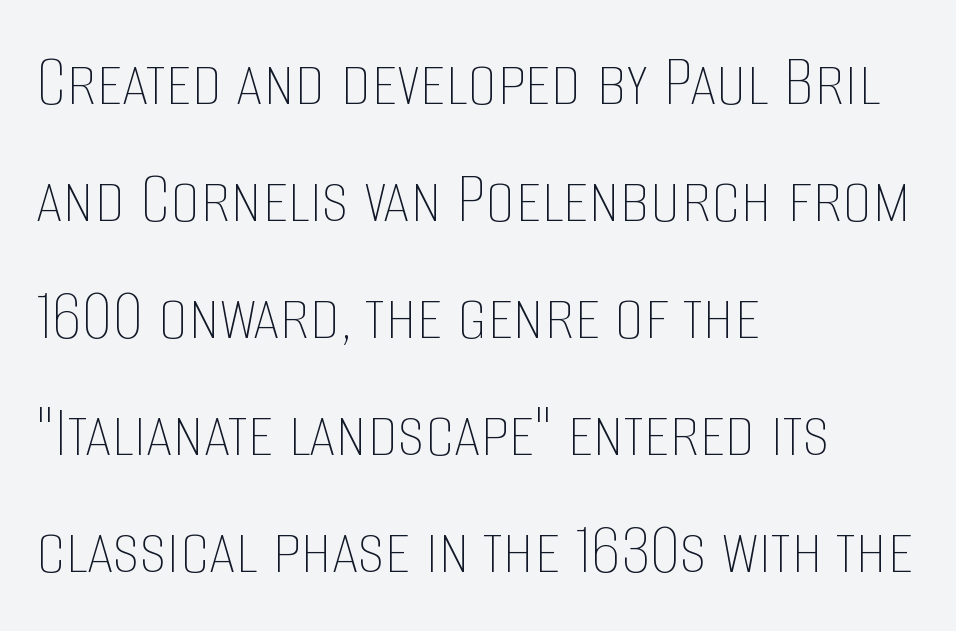
The passage shown is typed in a proportional face where columns would drift. The horizontal fit of the characters is conventional and even. Rendered with straight, roman letterforms. All the whitespace from short lines collects on the right. A typesetter would call this leading conventional body-copy spacing.
